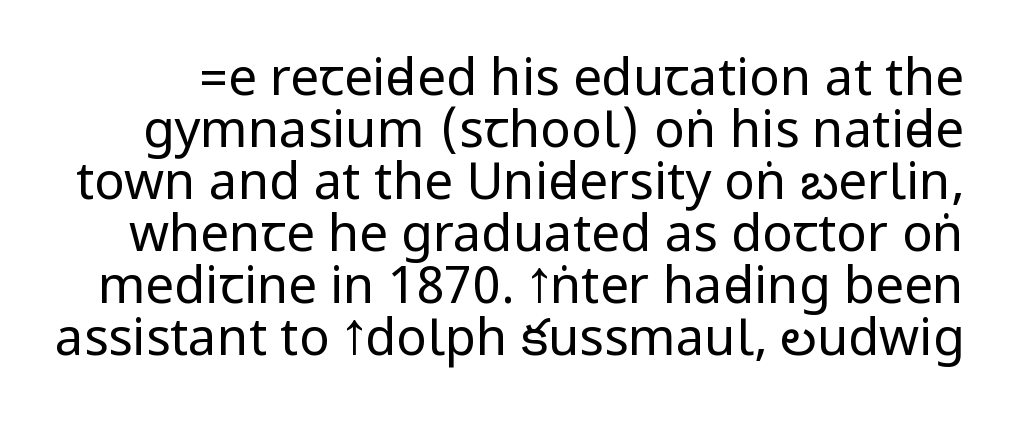
Q: Is the text bold? A: No.
Q: Is the text italic (slanted)? A: No, it is upright.
Q: Is the typeface a serif or a sans-serif typeface? A: Sans-serif.
Q: Is the text underlined? A: No.
Q: Is the spacing between letters normal or unusually wide? A: Normal.
Q: Is the spacing between lines tight, normal or loose? A: Tight.
Q: Width (condensed, normal, or wide)? A: Condensed.
Q: Stroke contrast? A: Low.
